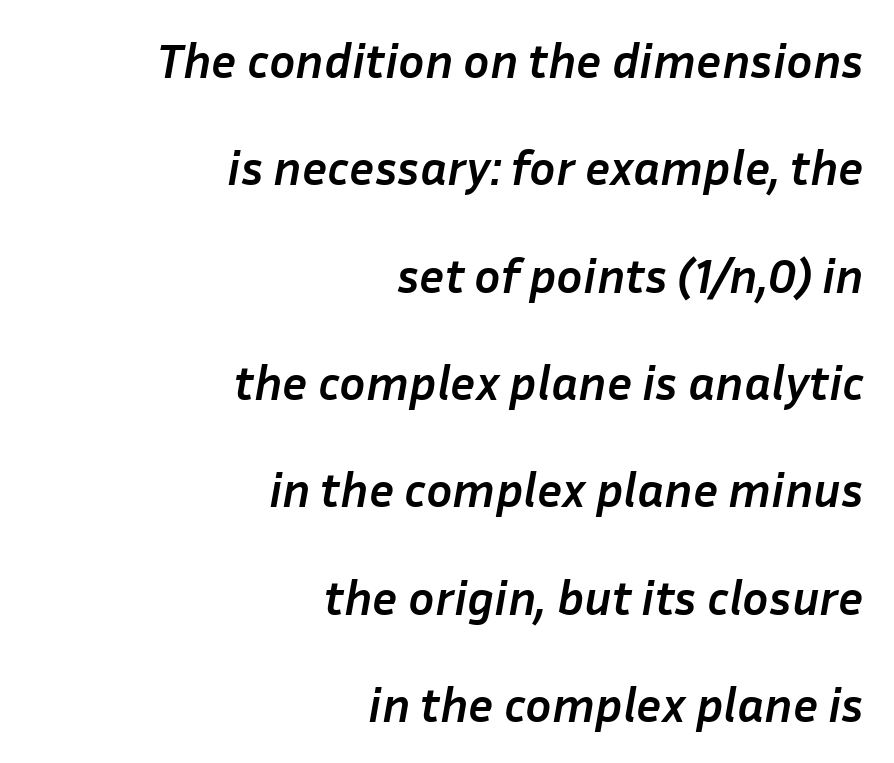
Observe the lean: these are italic letterforms. Tracking value appears to be zero — textbook default spacing. A great deal of white space separates one row of letters from the next. The zone under the glyphs is completely vacant. The text block is weighted toward the right margin, trailing off unevenly leftward. Heavy, bold letterforms.
